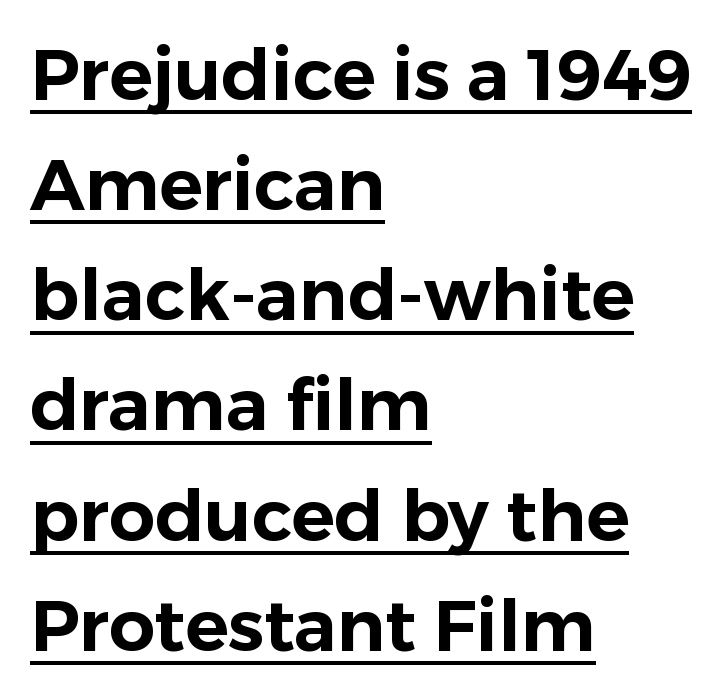
The image shows 72 px sans-serif type, upright; set left-aligned, normal line spacing (1.53x), normal letter spacing, underlined; low stroke contrast and a medium x-height.
